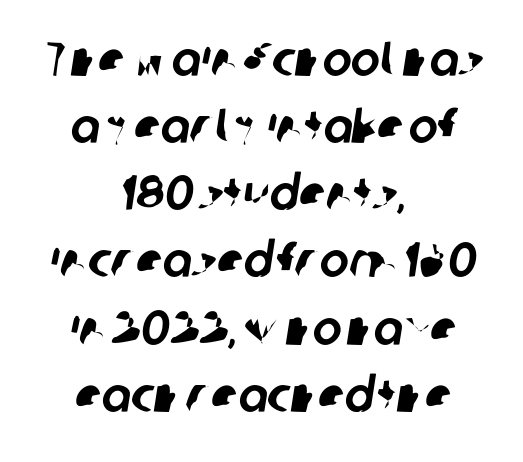
The horizontal fit of the characters is conventional and even. Layout note: lines centered. Normally led — the rows are evenly, conventionally spaced. These lines are composed in type without serifs.
